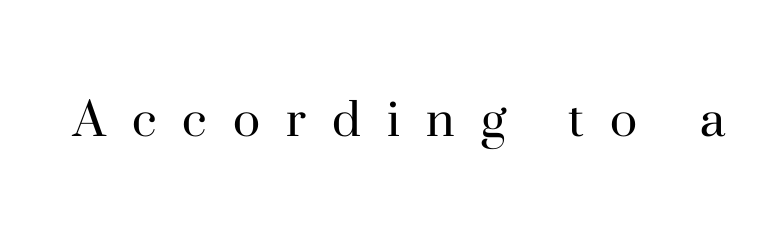
The image shows 57 px regular-weight serif type, upright; set unusually wide letter spacing (+0.46 em), not underlined; high stroke contrast and a small x-height.
